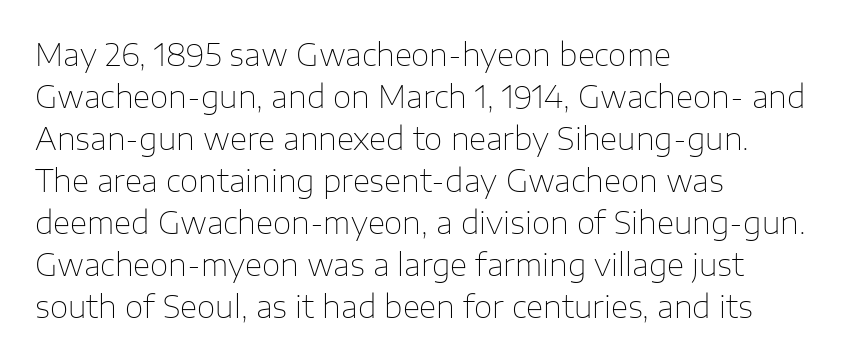
The image shows 30 px thin sans-serif type, upright; set left-aligned, normal line spacing (1.4x), normal letter spacing, not underlined; low stroke contrast and a medium x-height.
